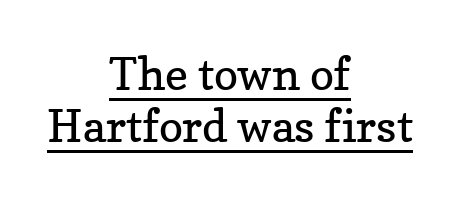
Q: Is the text bold? A: No.
Q: Is the text italic (slanted)? A: No, it is upright.
Q: Is the typeface a serif or a sans-serif typeface? A: Serif.
Q: Is the text underlined? A: Yes.
Q: How is the paragraph aligned? A: Centered.
Q: Is the spacing between letters normal or unusually wide? A: Normal.
Q: Width (condensed, normal, or wide)? A: Normal.
Q: Stroke contrast? A: Low.
Q: x-height? A: Medium.
Q: Monospaced? A: No.
